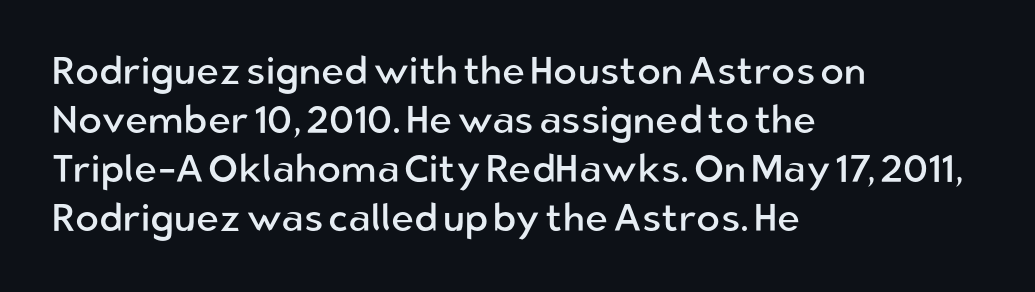
Each letter keeps its own natural width here, so spacing adapts to shape. The gaps between neighbouring characters are ordinary and unremarkable. The letters stand straight up with perfectly vertical stems. The rendering uses a moderate line-height, typical for paragraphs.
